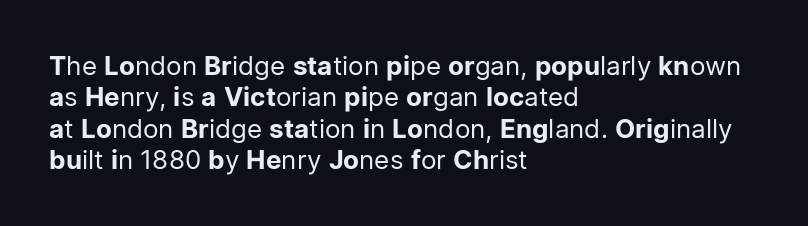
Q: Is the text bold? A: No.
Q: Is the text italic (slanted)? A: No, it is upright.
Q: Is the text underlined? A: No.
Q: How is the paragraph aligned? A: Left-aligned.
Q: Is the spacing between letters normal or unusually wide? A: Normal.
